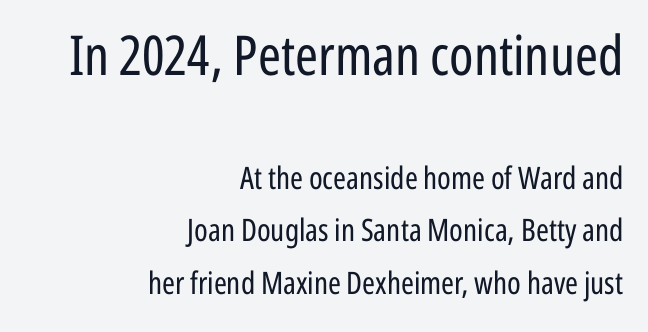
{"serif": "no", "italic": "no", "bold": "no", "weight": "regular", "width": "condensed", "stroke_contrast": "low", "x_height": "medium", "monospaced": "no", "underline": "no", "align": "right", "line_spacing": "normal", "line_spacing_ratio": 1.68, "letter_spacing": "normal", "letter_spacing_em": 0.0, "larger_block": "first", "size_ratio": 1.77, "glyph_px": 55}
